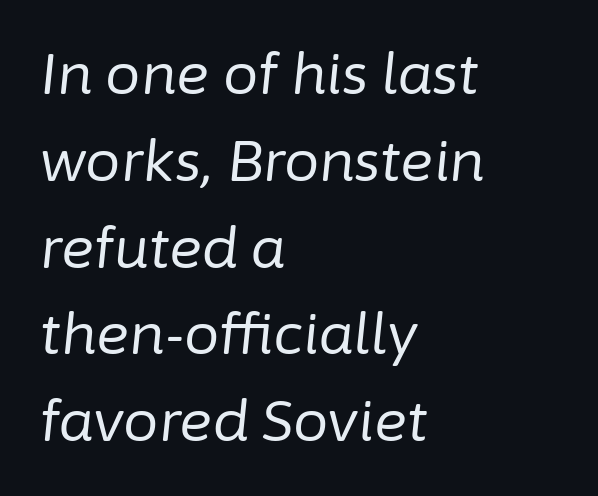
Q: Is the text bold? A: No.
Q: Is the text italic (slanted)? A: Yes, it leans right by about 6 degrees.
Q: Is the text underlined? A: No.
Q: How is the paragraph aligned? A: Left-aligned.
Q: Is the spacing between letters normal or unusually wide? A: Normal.
Q: Is the spacing between lines tight, normal or loose? A: Normal.
Q: Width (condensed, normal, or wide)? A: Normal.
Q: Stroke contrast? A: Low.
Q: x-height? A: Medium.
Q: Monospaced? A: No.
